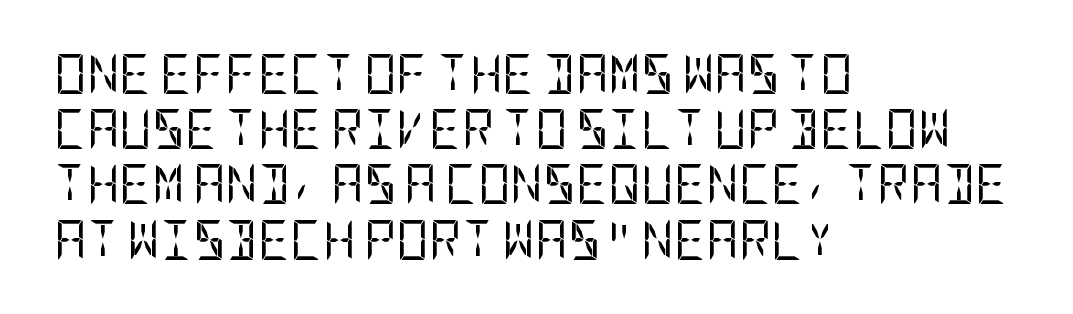
Q: Is the text bold? A: No.
Q: Is the text italic (slanted)? A: No, it is upright.
Q: Is the typeface a serif or a sans-serif typeface? A: Sans-serif.
Q: Is the text underlined? A: No.
Q: How is the paragraph aligned? A: Left-aligned.
Q: Is the spacing between letters normal or unusually wide? A: Normal.
Q: Is the spacing between lines tight, normal or loose? A: Normal.
Q: Width (condensed, normal, or wide)? A: Condensed.
Q: Stroke contrast? A: Low.
Q: x-height? A: Large.
